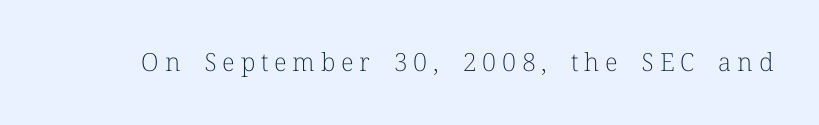
Q: Is the text bold? A: No.
Q: Is the text italic (slanted)? A: No, it is upright.
Q: Is the text underlined? A: No.
Q: Is the spacing between letters normal or unusually wide? A: Unusually wide.
